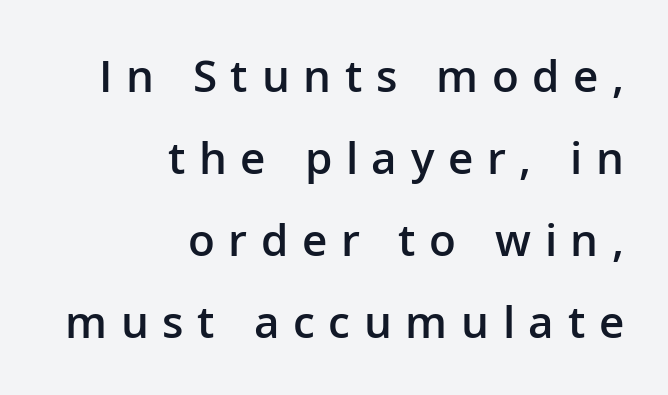
The image shows 44 px semibold sans-serif type, upright; set right-aligned, line spacing 1.86x, unusually wide letter spacing (+0.31 em), not underlined; low stroke contrast and a medium x-height.
